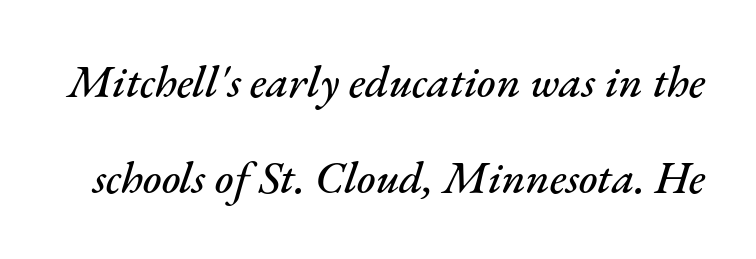
Q: Is the text italic (slanted)? A: Yes, it leans right by about 17 degrees.
Q: Is the text underlined? A: No.
Q: Is the spacing between letters normal or unusually wide? A: Normal.
Q: Is the spacing between lines tight, normal or loose? A: Loose.
Q: Width (condensed, normal, or wide)? A: Normal.
Q: Stroke contrast? A: Medium.
Q: x-height? A: Small.
Q: Monospaced? A: No.
